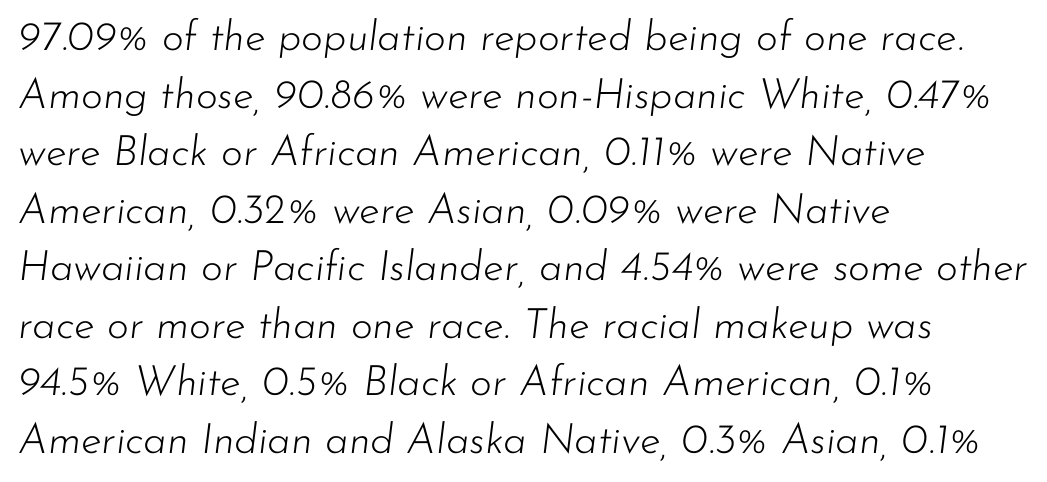
Q: Is the text bold? A: No.
Q: Is the text italic (slanted)? A: Yes, it leans right by about 7 degrees.
Q: Is the text underlined? A: No.
Q: How is the paragraph aligned? A: Left-aligned.
Q: Is the spacing between letters normal or unusually wide? A: Normal.
Q: Is the spacing between lines tight, normal or loose? A: Normal.
Q: Width (condensed, normal, or wide)? A: Normal.
Q: Stroke contrast? A: Low.
Q: x-height? A: Small.
Q: Monospaced? A: No.
